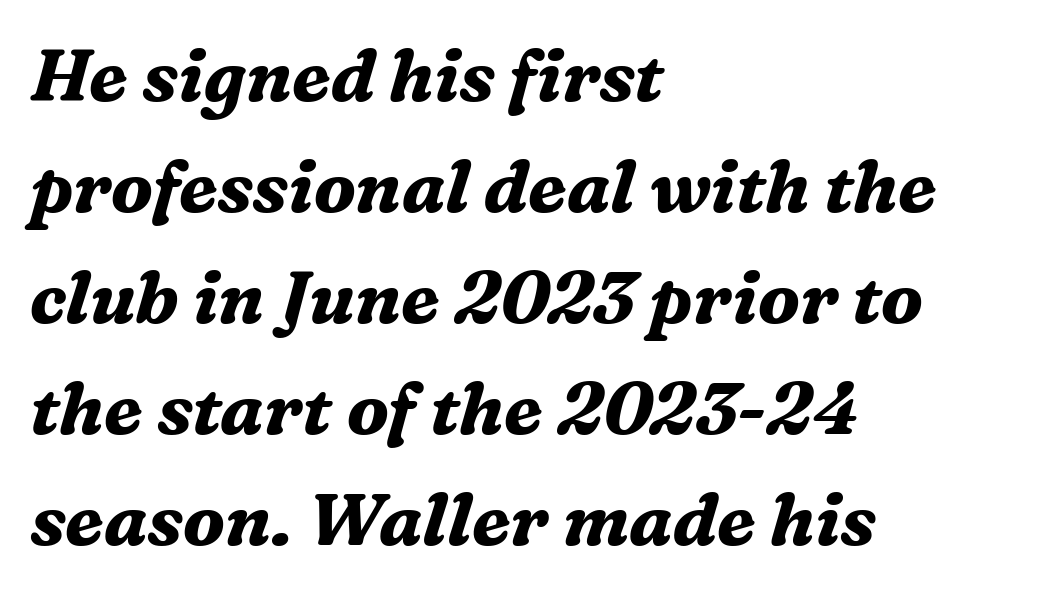
These lines are set flush left with a ragged right edge. No word sits above an underline. This sample uses an oblique cut, with every glyph tilted off the vertical. Each new line begins a customary step beneath the previous one.
